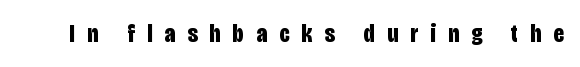
{"italic": "no", "bold": "yes", "underline": "no", "letter_spacing": "wide", "letter_spacing_em": 0.48, "glyph_px": 26}
